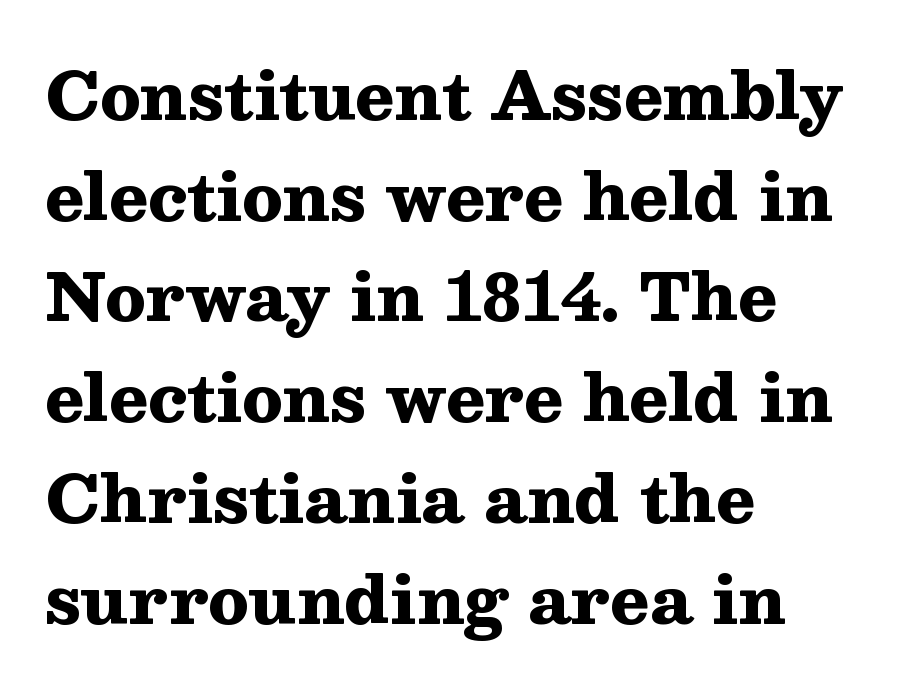
{"serif": "yes", "italic": "no", "bold": "yes", "weight": "heavy", "width": "wide", "stroke_contrast": "medium", "x_height": "medium", "monospaced": "no", "underline": "no", "align": "left", "line_spacing": "normal", "line_spacing_ratio": 1.55, "letter_spacing": "normal", "letter_spacing_em": 0.0, "glyph_px": 65}
